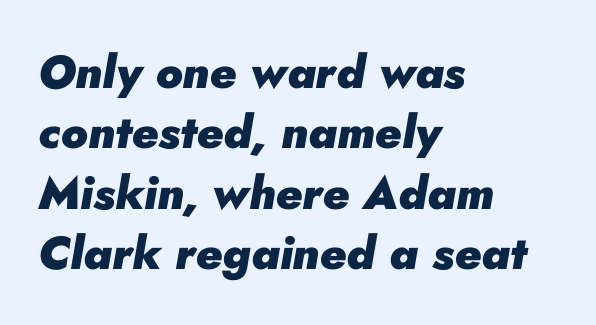
The image shows 46 px heavy type, italic (leaning right); set left-aligned, normal line spacing (1.31x), normal letter spacing, not underlined; low stroke contrast and a small x-height.
